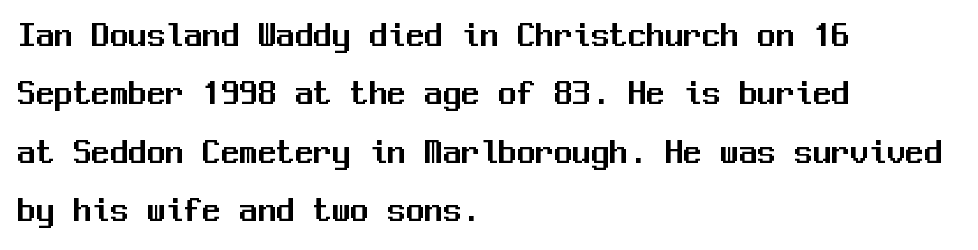
{"serif": "no", "italic": "no", "width": "normal", "stroke_contrast": "medium", "x_height": "medium", "monospaced": "yes", "underline": "no", "align": "left", "line_spacing": "normal", "line_spacing_ratio": 1.58, "letter_spacing": "normal", "letter_spacing_em": 0.0, "glyph_px": 37}
